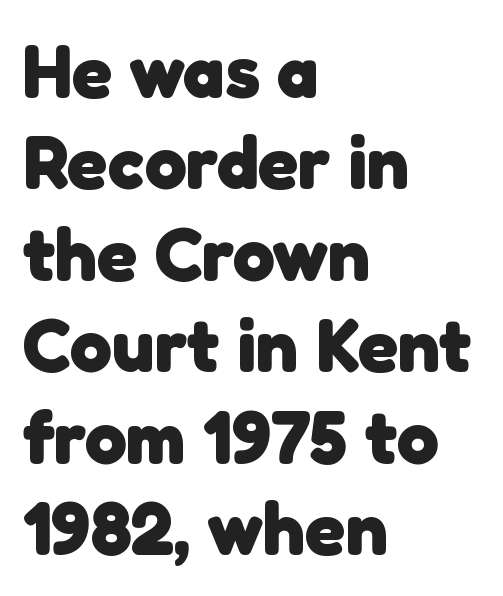
The image shows 75 px heavy sans-serif type; set left-aligned, line spacing 1.22x, normal letter spacing, not underlined; low stroke contrast and a medium x-height.
